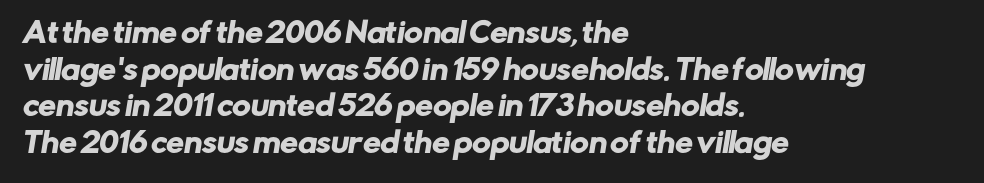
{"serif": "no", "width": "normal", "stroke_contrast": "low", "x_height": "medium", "monospaced": "no", "underline": "no", "align": "left", "line_spacing": "normal", "line_spacing_ratio": 1.31, "letter_spacing": "normal", "letter_spacing_em": 0.0, "glyph_px": 28}
